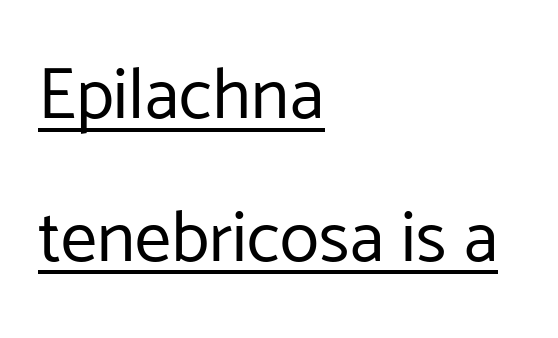
Each letter's strokes conclude bluntly, with no projecting serifs. Heft: none added — not bold. The paragraph has a hard left edge and a soft right edge. Note the varied advance widths — an 'i' is clearly narrower than an 'm'. The specimen reads as upright at a glance. The vertical gap from one line to the next is large.
